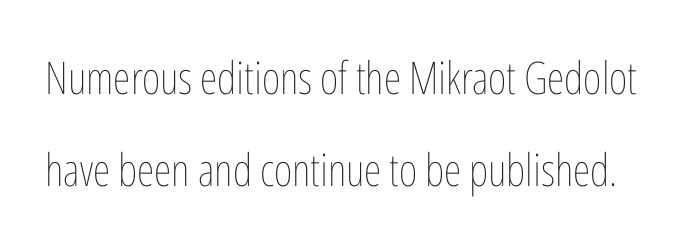
Whoever set this chose breathing room over compactness in the vertical rhythm. The passage shown is typed in a proportional face where columns would drift. The gap between lines stays unmarked. Inter-character spacing is left at the font's built-in metrics.
